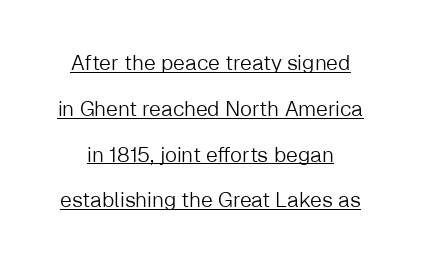
The image shows 21 px text type, upright; set loose line spacing (2.18x), normal letter spacing, underlined.
